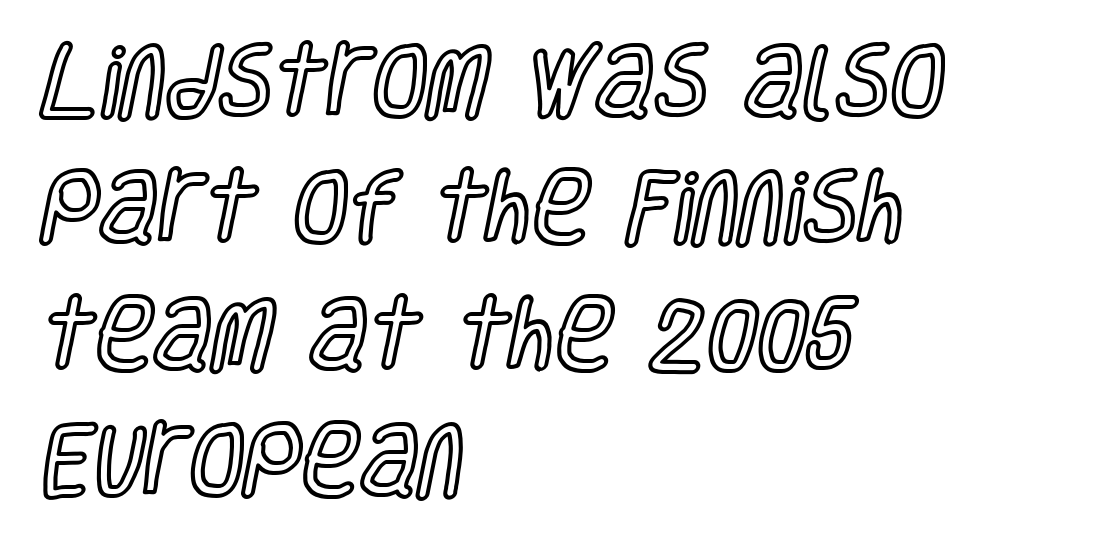
Q: Is the text italic (slanted)? A: Yes.
Q: Is the text underlined? A: No.
Q: How is the paragraph aligned? A: Left-aligned.
Q: Is the spacing between letters normal or unusually wide? A: Normal.
Q: Is the spacing between lines tight, normal or loose? A: Normal.
Q: Width (condensed, normal, or wide)? A: Condensed.
Q: x-height? A: Large.
Q: Monospaced? A: No.
